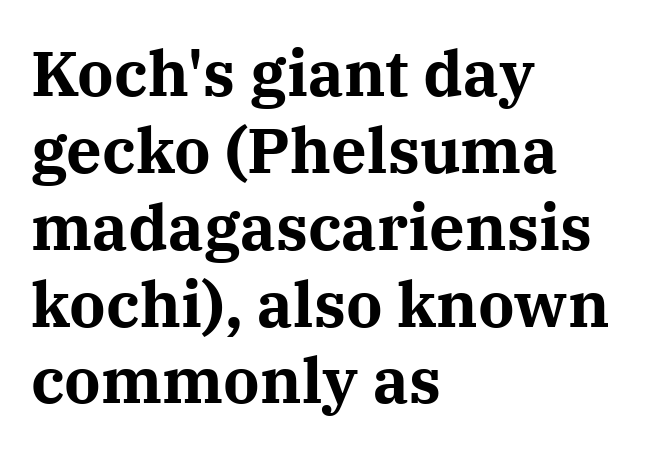
Q: Is the text bold? A: Yes.
Q: Is the text italic (slanted)? A: No, it is upright.
Q: Is the typeface a serif or a sans-serif typeface? A: Serif.
Q: Is the text underlined? A: No.
Q: How is the paragraph aligned? A: Left-aligned.
Q: Is the spacing between letters normal or unusually wide? A: Normal.
Q: Width (condensed, normal, or wide)? A: Normal.
Q: Stroke contrast? A: Medium.
Q: x-height? A: Medium.
Q: Monospaced? A: No.
